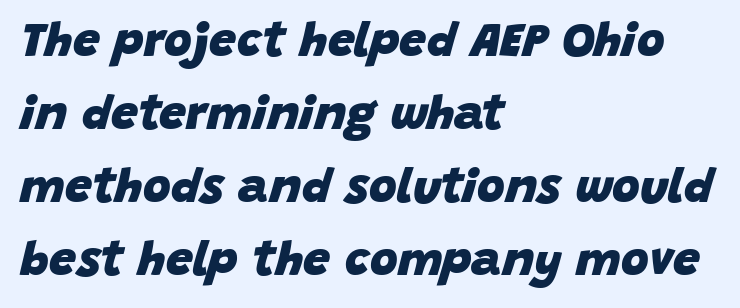
{"italic": "yes", "lean": "right", "slant_degrees": 15, "bold": "yes", "weight": "heavy", "width": "normal", "stroke_contrast": "low", "x_height": "large", "monospaced": "no", "underline": "no", "align": "left", "line_spacing": "normal", "line_spacing_ratio": 1.52, "letter_spacing": "normal", "letter_spacing_em": 0.0, "glyph_px": 48}
